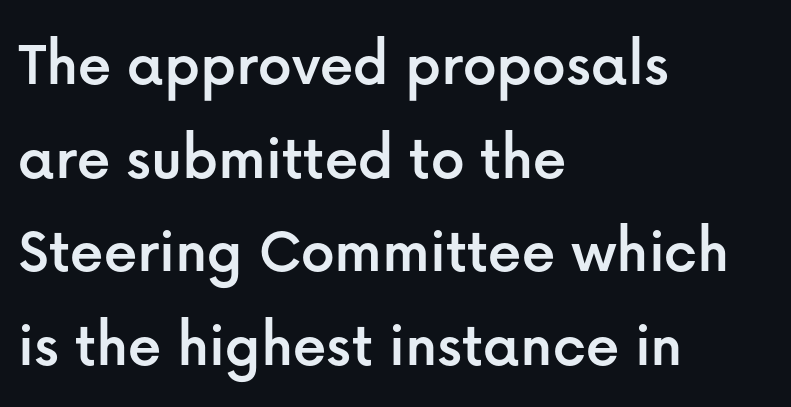
A sans-serif font was chosen for this passage. Characters follow at the spacing the type designer built in. Ascenders rise straight up at ninety degrees. Bare-footed words on every line. This sample is left-justified, so line endings fall wherever the words run out. A normal amount of white space separates one row of letters from the next.
